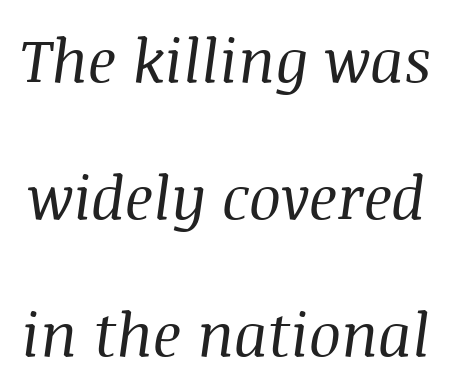
Q: Is the text bold? A: No.
Q: Is the text italic (slanted)? A: Yes, it leans right by about 8 degrees.
Q: Is the typeface a serif or a sans-serif typeface? A: Serif.
Q: Is the text underlined? A: No.
Q: Is the spacing between letters normal or unusually wide? A: Normal.
Q: Is the spacing between lines tight, normal or loose? A: Loose.
Q: Width (condensed, normal, or wide)? A: Normal.
Q: Stroke contrast? A: Medium.
Q: x-height? A: Large.
Q: Monospaced? A: No.
